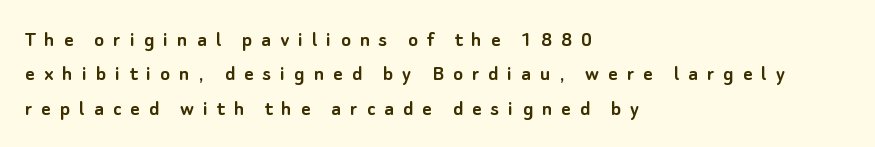
Each new line begins a customary step beneath the previous one. A roman cut, with each character standing at attention. There is plenty of visible air inserted between adjacent glyphs. Plain, unruled lines of type.
